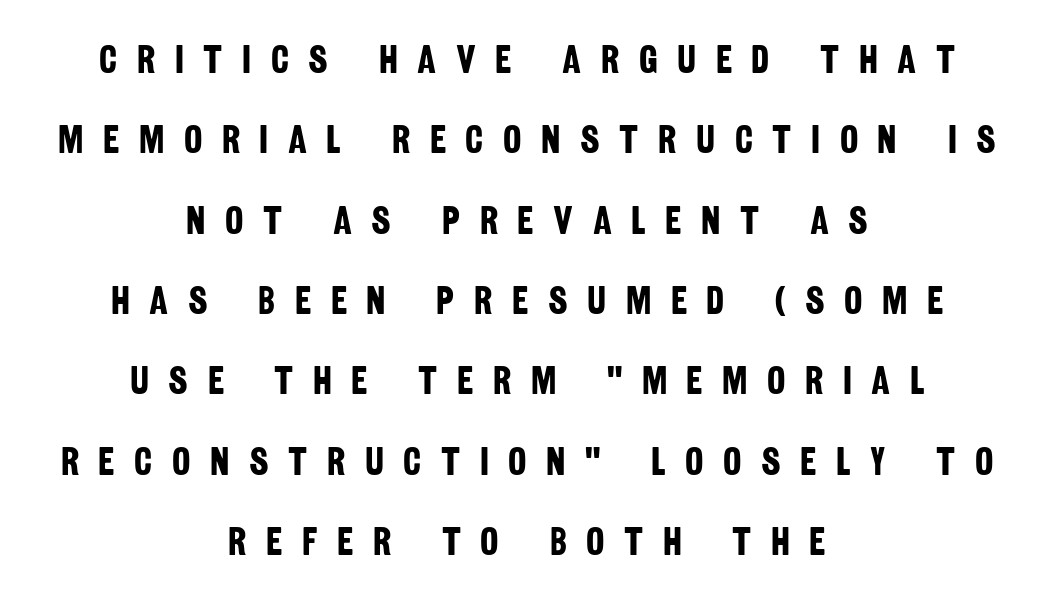
Only glyphs here, with clear space below each row. Each new line begins a long way beneath the previous one. The paragraph has two soft edges and a firm central axis. Between one letter and the next there's a generous, obvious gap. I'd call this a sans setting — the letters go barefoot. As a designer I'd log this as weight 700, bold.
